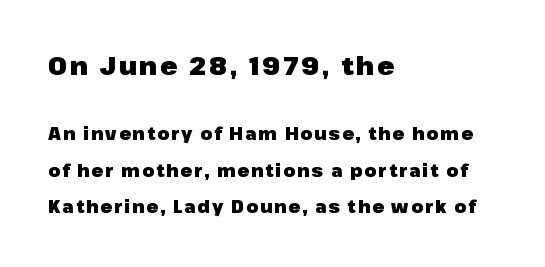
Q: Is the text bold? A: Yes.
Q: Is the text italic (slanted)? A: No, it is upright.
Q: Is the text underlined? A: No.
Q: How is the paragraph aligned? A: Left-aligned.
Q: Is the spacing between lines tight, normal or loose? A: Loose.
Q: Which block of text is set in a larger size, the first (top) or the second (bottom)? A: The first (top) one.
